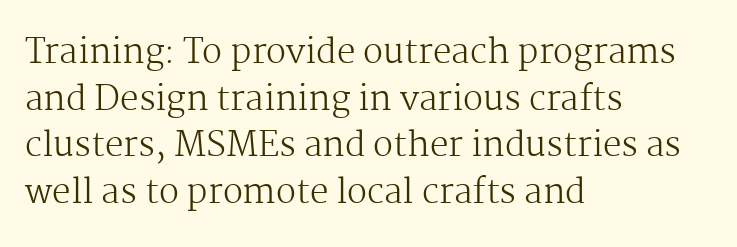
Teacher's note: observe the even left margin — that is flush-left alignment. This sample keeps an unexceptional amount of space between lines. Classification — serif. Character widths vary here, with narrow letters taking less room than wide ones.
